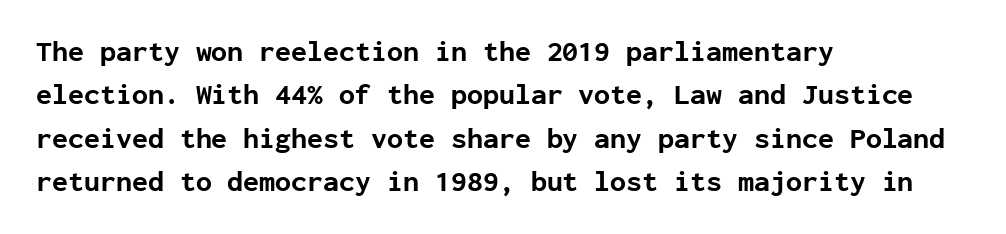
Leftover space on each line is placed entirely after the last word. You can tell from the bare stems that sans-serif type was used. How heavy is the stroke? Heavy — this is a bold. The strip under each line holds only bare page. This sample uses plain, unmodified letter spacing.
